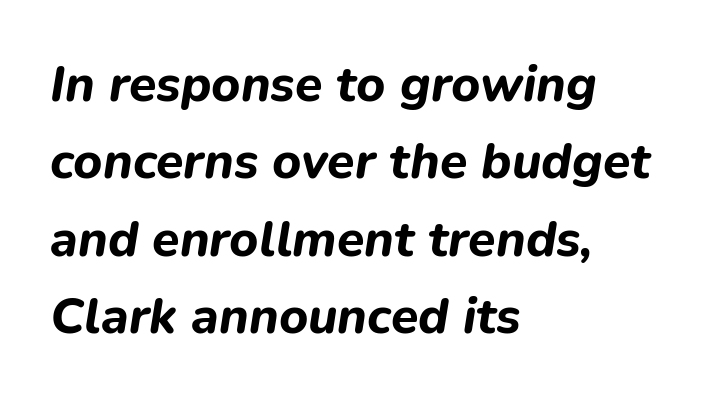
{"italic": "yes", "lean": "right", "slant_degrees": 9, "bold": "yes", "weight": "bold", "width": "normal", "stroke_contrast": "low", "x_height": "medium", "monospaced": "no", "underline": "no", "align": "left", "line_spacing": "normal", "line_spacing_ratio": 1.55, "letter_spacing": "normal", "letter_spacing_em": 0.0, "glyph_px": 50}
